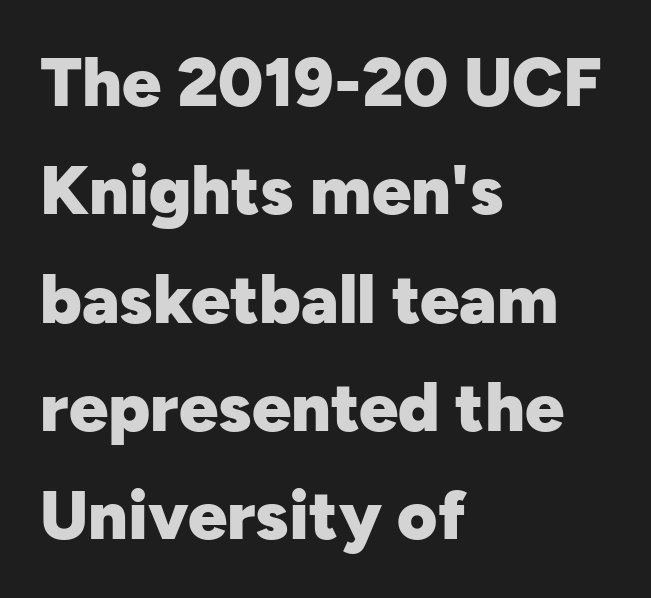
The image shows 69 px heavy sans-serif type, upright; set left-aligned, normal line spacing (1.57x), normal letter spacing, not underlined; low stroke contrast and a medium x-height.
